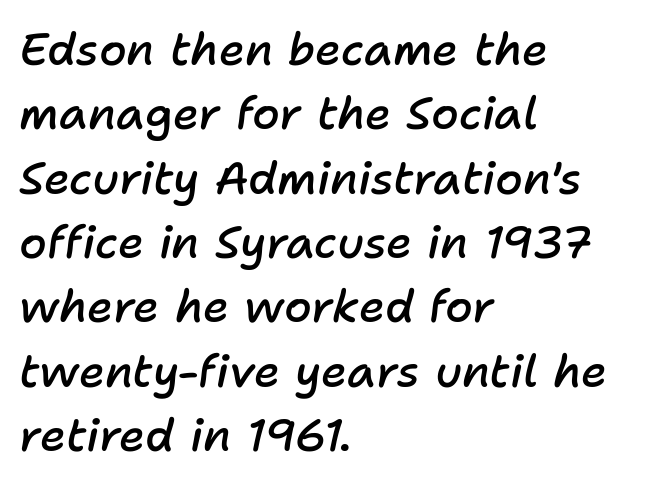
Q: Is the text bold? A: Semi-bold.
Q: Is the text italic (slanted)? A: Yes, it leans right by about 11 degrees.
Q: Is the text underlined? A: No.
Q: How is the paragraph aligned? A: Left-aligned.
Q: Is the spacing between letters normal or unusually wide? A: Normal.
Q: Is the spacing between lines tight, normal or loose? A: Normal.
Q: Width (condensed, normal, or wide)? A: Normal.
Q: Stroke contrast? A: Low.
Q: x-height? A: Medium.
Q: Monospaced? A: No.
